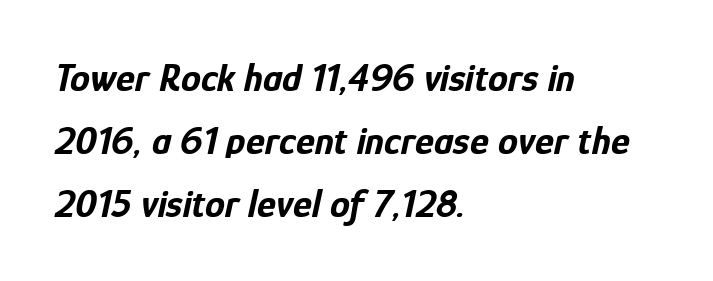
The face used here is proportionally spaced, like ordinary book or web type. A bare baseline throughout the passage. Horizontal alignment here is leftward, the default for most running prose. Compared with typical paragraphs, the rows here are spaced about the same. The face used here has a pronounced slope to its letters. Words appear dense and cohesive because spacing is normal.
